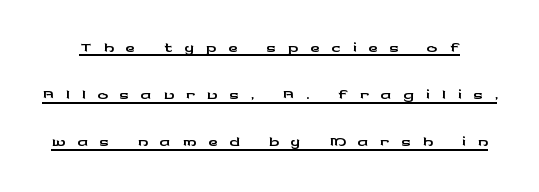
Q: Is the text italic (slanted)? A: No, it is upright.
Q: Is the text underlined? A: Yes.
Q: Is the spacing between letters normal or unusually wide? A: Unusually wide.
